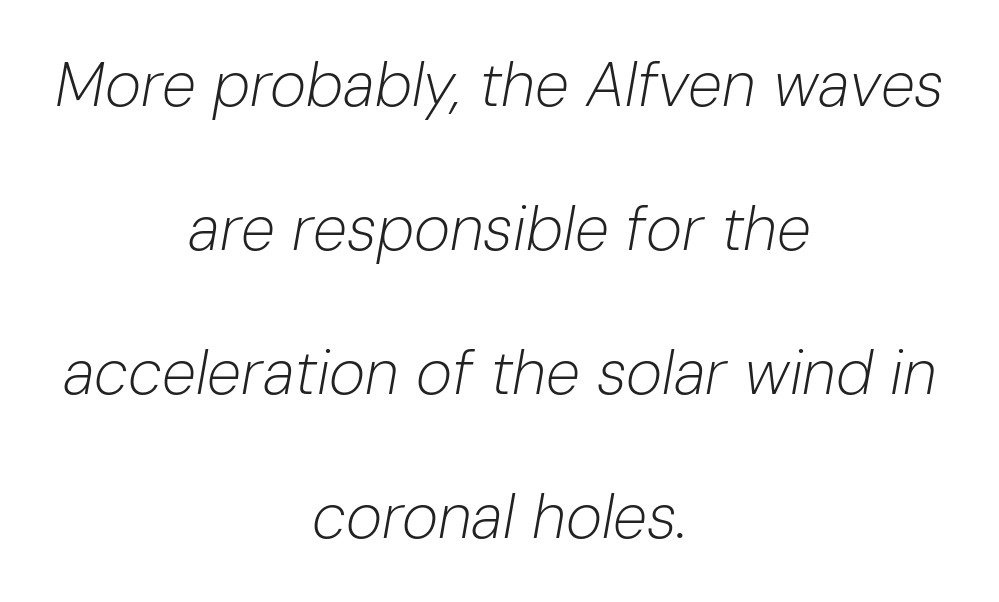
The image shows 62 px light type, italic (leaning right); set centered, loose line spacing (2.32x), normal letter spacing, not underlined; low stroke contrast and a medium x-height.
